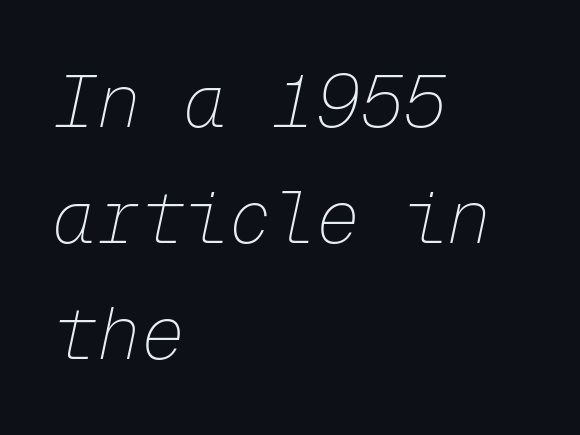
{"italic": "yes", "lean": "right", "slant_degrees": 12, "bold": "no", "weight": "thin", "width": "normal", "stroke_contrast": "low", "x_height": "medium", "monospaced": "yes", "underline": "no", "align": "left", "line_spacing": "normal", "line_spacing_ratio": 1.59, "letter_spacing": "normal", "letter_spacing_em": 0.0, "glyph_px": 73}
